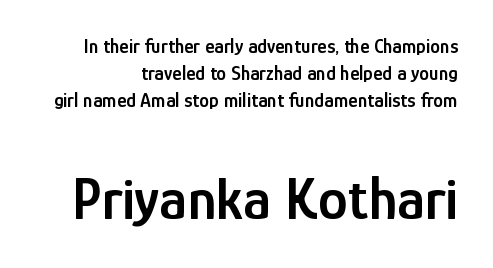
Every stem runs plumb, perpendicular to the baseline. Any mark beneath the type? The region is blank. How would I describe the line gaps? Plain and ordinary. Nothing unusual about the tracking: characters are spaced as the font intends. The typeface chosen for these lines omits serifs.
